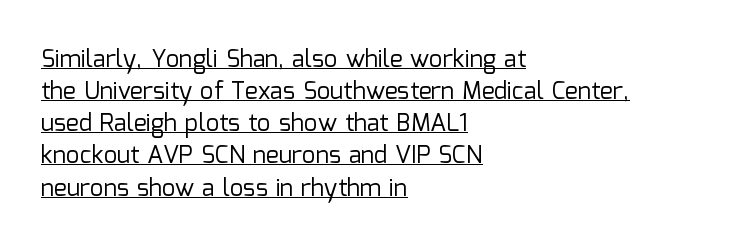
The image shows 24 px text type, upright; set left-aligned, normal line spacing (1.34x), normal letter spacing, underlined.
